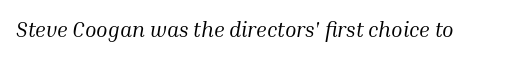
{"italic": "yes", "lean": "right", "slant_degrees": 10, "bold": "no", "underline": "no", "letter_spacing": "normal", "letter_spacing_em": 0.0, "glyph_px": 21}
